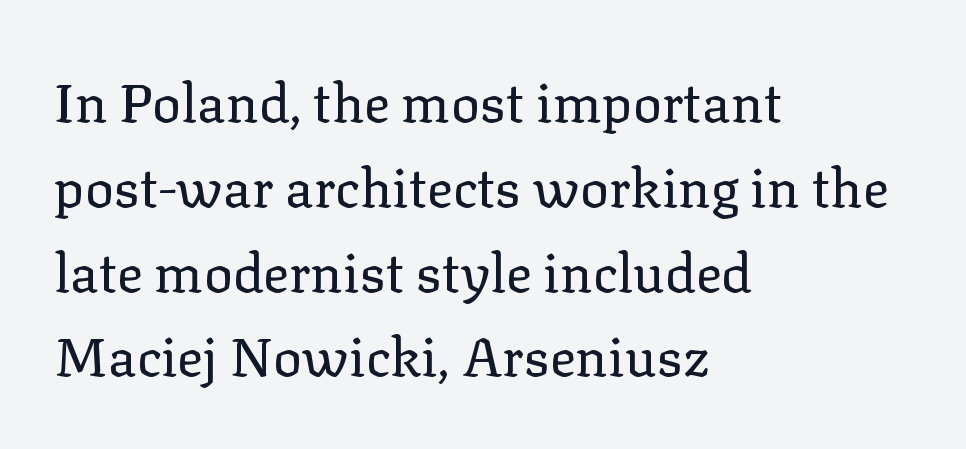
The image shows 54 px regular-weight serif type, upright; set left-aligned, normal line spacing (1.57x), normal letter spacing, not underlined; low stroke contrast and a medium x-height.
